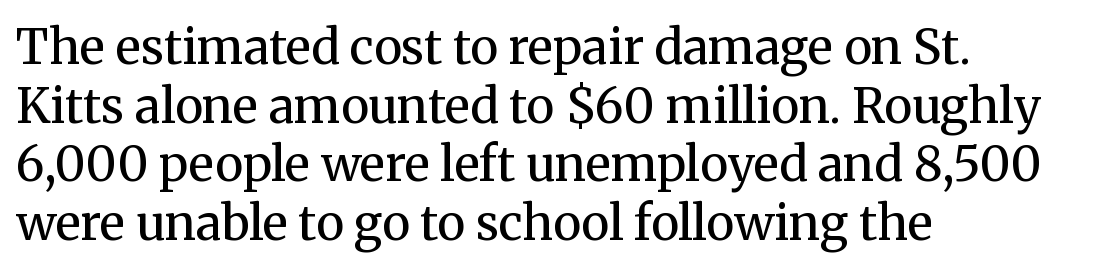
The gaps between neighbouring characters are ordinary and unremarkable. The lines are quadded left. Stems and bowls with no extra thickness — not bold. You could not count columns in this text — the font is proportionally spaced. The designer went with a serif here, giving each stem small feet. Quick note: not italic, upright.
